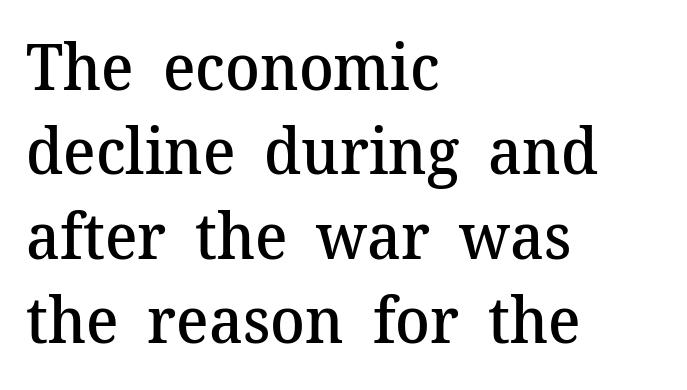
Q: Is the text bold? A: Semi-bold.
Q: Is the text italic (slanted)? A: No, it is upright.
Q: Is the typeface a serif or a sans-serif typeface? A: Serif.
Q: Is the text underlined? A: No.
Q: How is the paragraph aligned? A: Left-aligned.
Q: Is the spacing between letters normal or unusually wide? A: Normal.
Q: Is the spacing between lines tight, normal or loose? A: Normal.
Q: Width (condensed, normal, or wide)? A: Normal.
Q: Stroke contrast? A: Medium.
Q: x-height? A: Medium.
Q: Monospaced? A: No.
